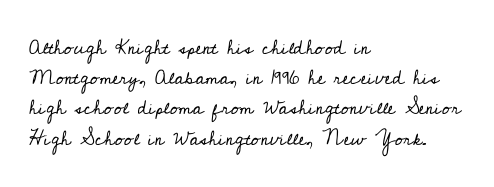
{"bold": "no", "underline": "no", "align": "left", "line_spacing": "normal", "line_spacing_ratio": 1.51, "letter_spacing": "normal", "letter_spacing_em": 0.0, "glyph_px": 20}
